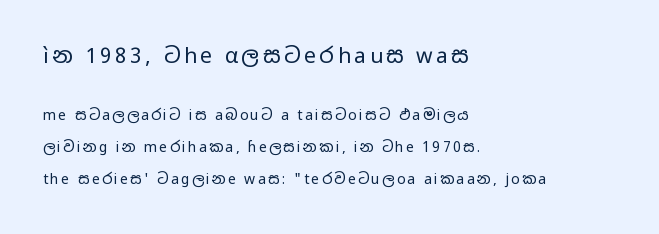
Each row of text sits above clean, open space. The weight tops out at a normal text grade. In CSS terms this would be text-align: left. Summary of vertical rhythm: relaxed, with wide interline spacing. A student would notice the top passage is typeset larger than what follows.
